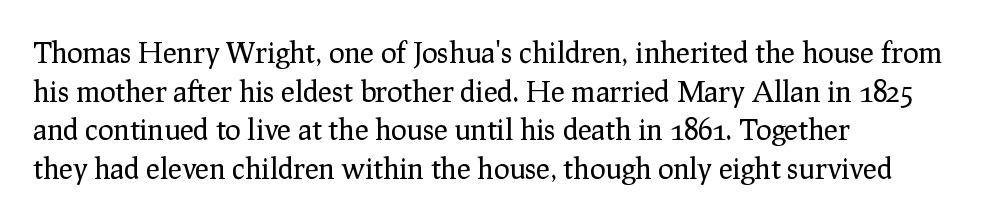
Q: Is the text bold? A: No.
Q: Is the text italic (slanted)? A: No, it is upright.
Q: Is the typeface a serif or a sans-serif typeface? A: Serif.
Q: Is the text underlined? A: No.
Q: How is the paragraph aligned? A: Left-aligned.
Q: Is the spacing between letters normal or unusually wide? A: Normal.
Q: Is the spacing between lines tight, normal or loose? A: Normal.
Q: Width (condensed, normal, or wide)? A: Normal.
Q: Stroke contrast? A: Low.
Q: x-height? A: Medium.
Q: Monospaced? A: No.
